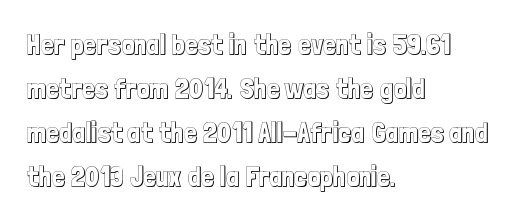
{"italic": "no", "width": "condensed", "x_height": "medium", "monospaced": "no", "underline": "no", "align": "left", "line_spacing": "normal", "line_spacing_ratio": 1.57, "letter_spacing": "normal", "letter_spacing_em": 0.0, "glyph_px": 28}
